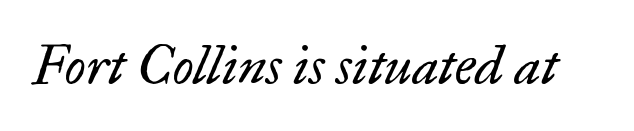
Q: Is the text bold? A: No.
Q: Is the text italic (slanted)? A: Yes, it leans right by about 17 degrees.
Q: Is the typeface a serif or a sans-serif typeface? A: Serif.
Q: Is the text underlined? A: No.
Q: Is the spacing between letters normal or unusually wide? A: Normal.
Q: Width (condensed, normal, or wide)? A: Normal.
Q: Stroke contrast? A: Low.
Q: x-height? A: Small.
Q: Monospaced? A: No.
